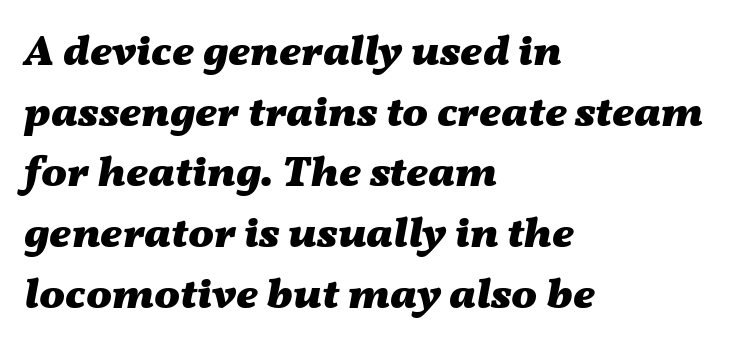
The image shows 43 px heavy, wide type, italic (leaning right); set left-aligned, normal line spacing (1.41x), normal letter spacing, not underlined; medium stroke contrast and a medium x-height.
